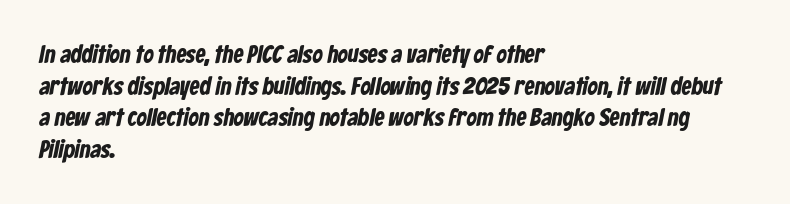
Q: Is the text underlined? A: No.
Q: How is the paragraph aligned? A: Left-aligned.
Q: Is the spacing between letters normal or unusually wide? A: Normal.
Q: Is the spacing between lines tight, normal or loose? A: Normal.
